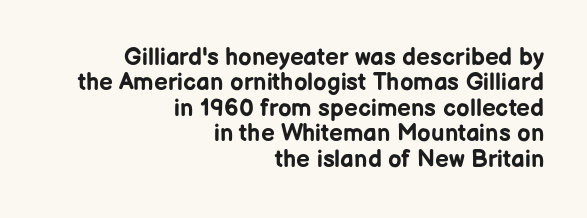
{"italic": "no", "bold": "yes", "underline": "no", "align": "right", "line_spacing": "tight", "line_spacing_ratio": 1.06, "letter_spacing": "normal", "letter_spacing_em": 0.0, "glyph_px": 24}
